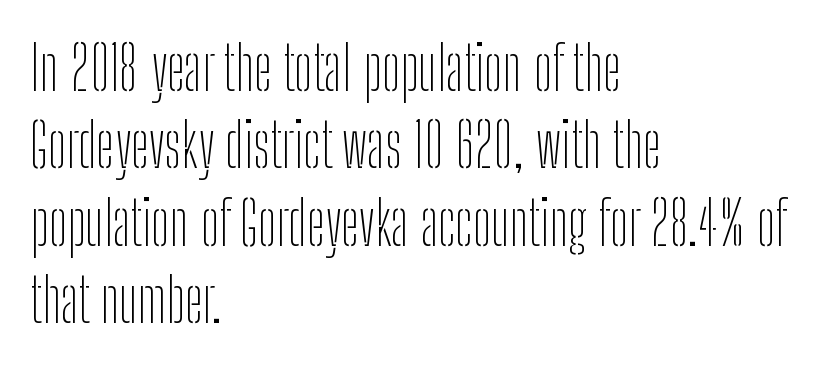
The typeface has the unassuming heft of standard copy or less. The space beneath each line is pristine and unruled. The specimen reads as upright at a glance. Horizontally, the lines are justified to the leading edge only. Between one letter and the next there's only the usual sliver of space. Observe the absence of serifs on each vertical stroke in this sample.
